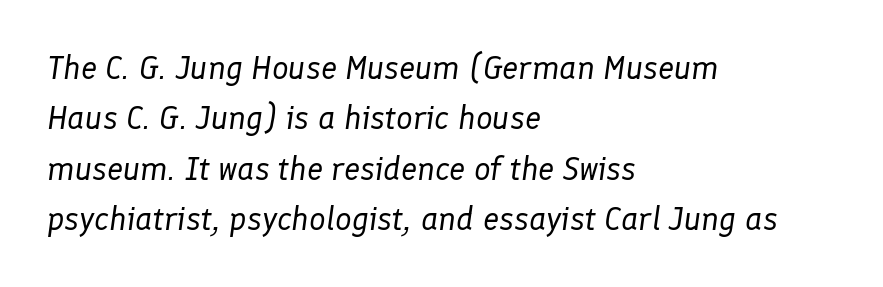
{"italic": "yes", "lean": "right", "slant_degrees": 8, "bold": "no", "weight": "regular", "width": "normal", "stroke_contrast": "low", "x_height": "medium", "monospaced": "no", "underline": "no", "align": "left", "line_spacing": "normal", "line_spacing_ratio": 1.53, "letter_spacing": "normal", "letter_spacing_em": 0.0, "glyph_px": 33}
